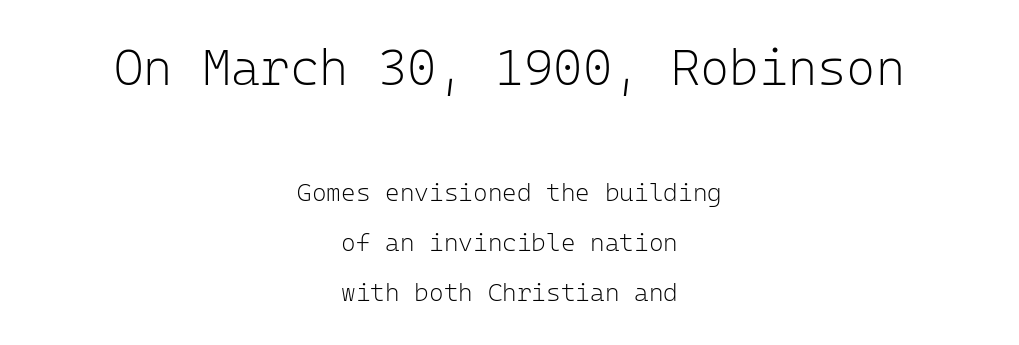
{"serif": "no", "italic": "no", "bold": "no", "weight": "light", "width": "normal", "stroke_contrast": "low", "x_height": "medium", "monospaced": "yes", "underline": "no", "align": "center", "line_spacing": "loose", "line_spacing_ratio": 1.99, "letter_spacing": "normal", "letter_spacing_em": 0.0, "larger_block": "first", "size_ratio": 2.0, "glyph_px": 50}
